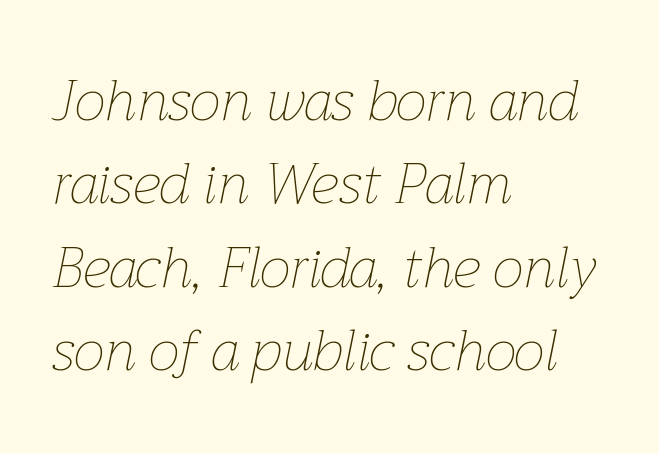
Reading down the block, your eye returns to a fixed left position each line. The passage shown is not bold in any degree. Tall strokes in this sample are angled rather than plumb. Proportional: the letters do not fall into vertical columns. Whoever set this chose a conventional vertical rhythm.
